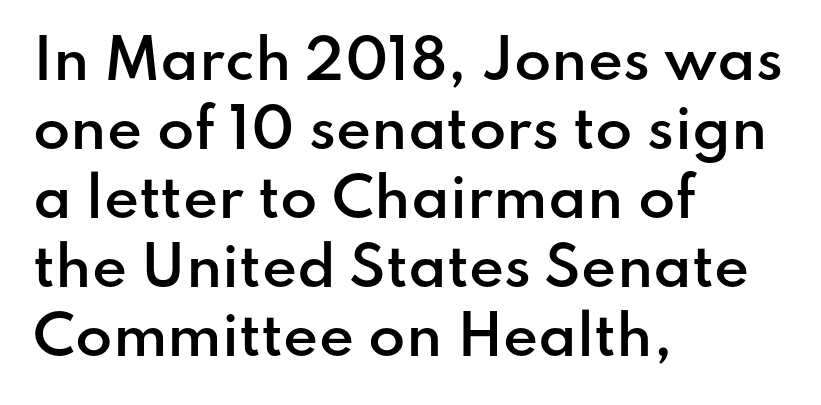
The image shows 54 px semibold sans-serif type, upright; set left-aligned, normal line spacing (1.28x), normal letter spacing, not underlined; low stroke contrast and a small x-height.
